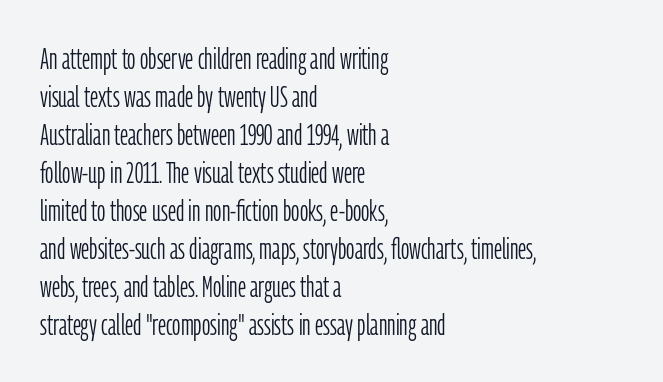
The letters advance in unequal steps, a hallmark of proportional type. Each word holds together tightly as a unit, with standard inter-letter gaps. What's the leading like? Ordinary, nothing unusual. Descenders hang freely into open space. The letters stand straight up with perfectly vertical stems. Stem width sits at or under what a default text font uses.
